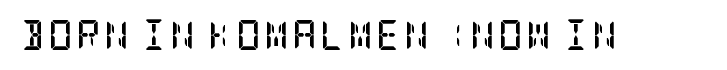
Q: Is the text bold? A: Yes.
Q: Is the text italic (slanted)? A: No, it is upright.
Q: Is the typeface a serif or a sans-serif typeface? A: Serif.
Q: Is the text underlined? A: No.
Q: Width (condensed, normal, or wide)? A: Condensed.
Q: Stroke contrast? A: Low.
Q: x-height? A: Large.
